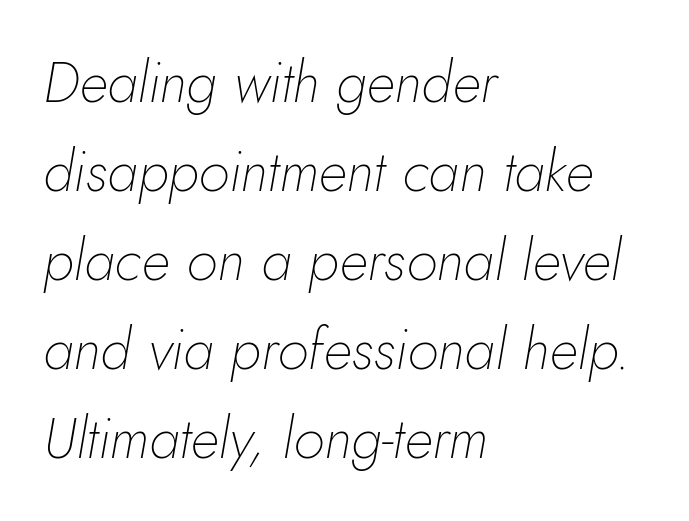
The image shows 57 px thin type, italic (leaning right); set left-aligned, normal line spacing (1.56x), normal letter spacing, not underlined; low stroke contrast and a small x-height.
